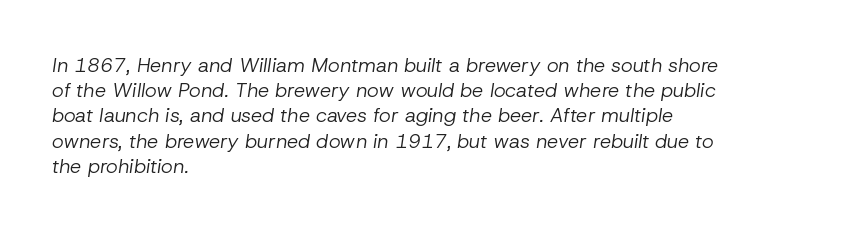
Q: Is the text bold? A: No.
Q: Is the text italic (slanted)? A: Yes, it leans right by about 8 degrees.
Q: Is the text underlined? A: No.
Q: How is the paragraph aligned? A: Left-aligned.
Q: Is the spacing between letters normal or unusually wide? A: Normal.
Q: Is the spacing between lines tight, normal or loose? A: Normal.
